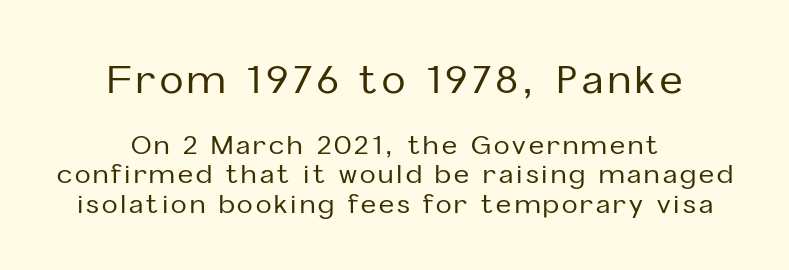
Tall strokes in this sample are plumb rather than angled. Here the designer chose a conventional face with non-uniform glyph widths. How would I describe the line gaps? Narrow and economical. Quick note: underline off. The block sitting higher on the canvas is the one with enlarged characters. Grotesque or geometric, the face here clearly has no serifs.
